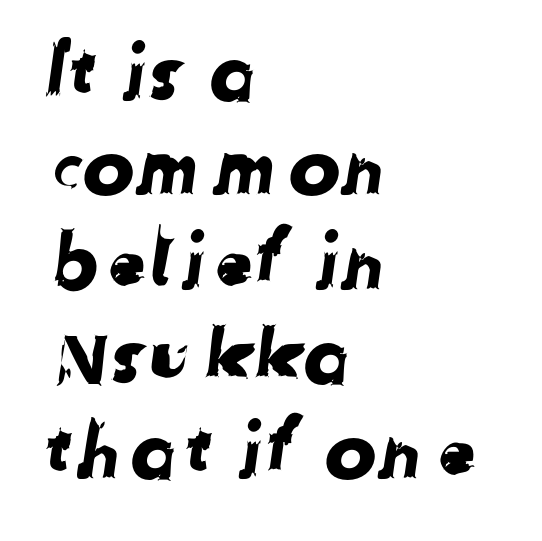
The image shows 78 px sans-serif type; set left-aligned, line spacing 1.21x, normal letter spacing, not underlined; low stroke contrast and a medium x-height.
